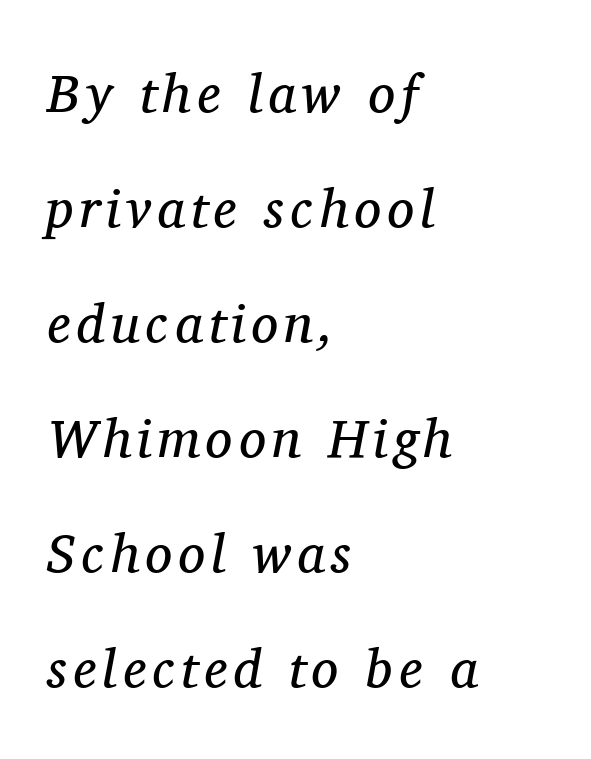
Q: Is the text bold? A: No.
Q: Is the text italic (slanted)? A: Yes, it leans right by about 11 degrees.
Q: Is the typeface a serif or a sans-serif typeface? A: Serif.
Q: Is the text underlined? A: No.
Q: How is the paragraph aligned? A: Left-aligned.
Q: Is the spacing between lines tight, normal or loose? A: Loose.
Q: Width (condensed, normal, or wide)? A: Normal.
Q: Stroke contrast? A: Medium.
Q: x-height? A: Medium.
Q: Monospaced? A: No.
